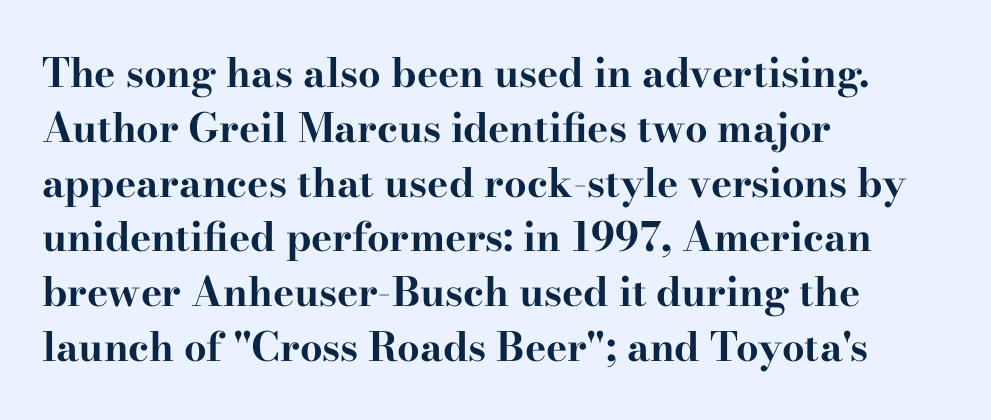
{"serif": "yes", "italic": "no", "bold": "yes", "weight": "bold", "width": "wide", "stroke_contrast": "high", "x_height": "small", "monospaced": "no", "underline": "no", "align": "left", "line_spacing": "normal", "line_spacing_ratio": 1.37, "letter_spacing": "normal", "letter_spacing_em": 0.0, "glyph_px": 40}
